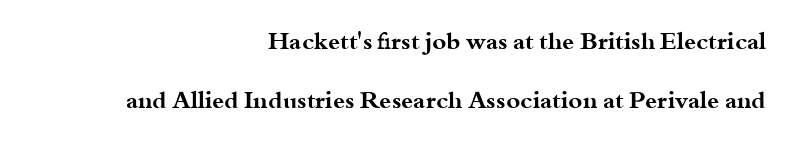
Summary of vertical rhythm: relaxed, with wide interline spacing. The strip under each line holds only bare page. The setting favours the right margin, as signatures and pull-quotes sometimes do. The face used here has the dense, thick strokes of a bold. Standard letterfit; no display-style spreading of the glyphs.
